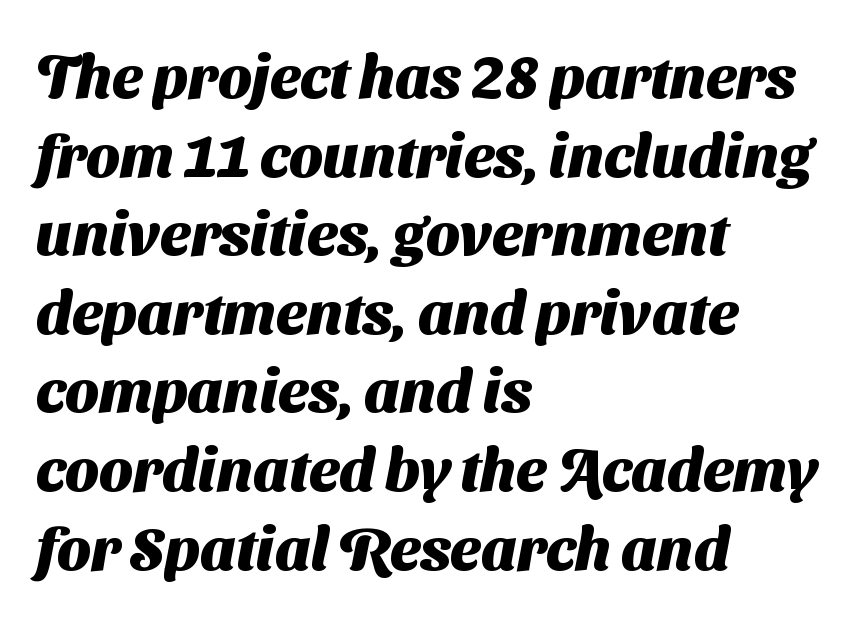
The typeface chosen for these lines omits serifs. This sample is left-justified, so line endings fall wherever the words run out. The rendering uses natural spacing where letterforms have individual widths. Typesetter's note: full bold, strokes at maximum text heaviness. Has an underline been added? It has not.
